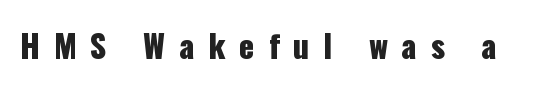
The image shows 32 px condensed sans-serif type, upright; set unusually wide letter spacing (+0.43 em), not underlined; low stroke contrast and a medium x-height.
